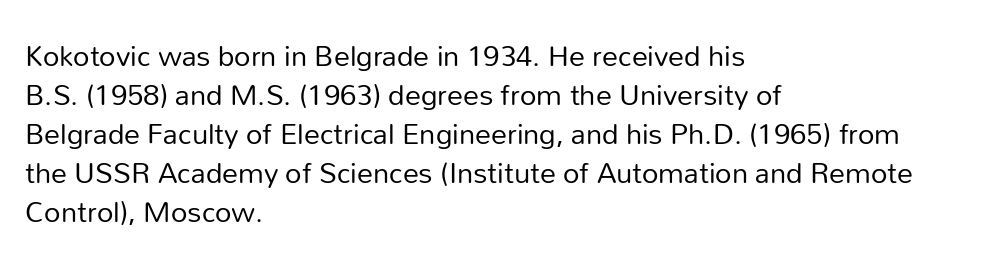
The lettering stays uniformly vertical, giving the passage a roman look. Observe the ordinary spacing: letters are neighbours, not strangers. The foot of each line stays bare and open. The passage is arranged the way most books set body copy — flush left. Stem width sits at or under what a default text font uses. Is this a fixed-width face? No — the glyphs have proportional, varying widths.
